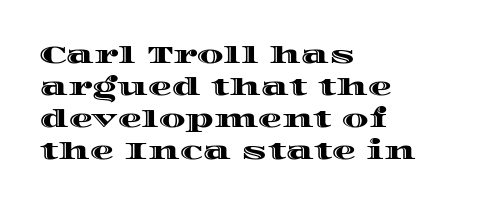
{"italic": "no", "underline": "no", "align": "left", "line_spacing": "normal", "line_spacing_ratio": 1.34, "letter_spacing": "normal", "letter_spacing_em": 0.0, "glyph_px": 24}
